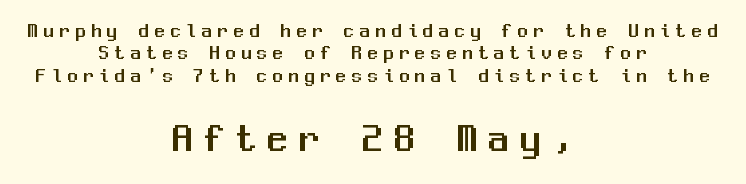
The image shows 40 px sans-serif type, upright, monospaced; set centered, tight line spacing (1.12x), unusually wide letter spacing (+0.29 em), not underlined; the second (bottom) block is 2.0x larger; medium stroke contrast and a medium x-height.
